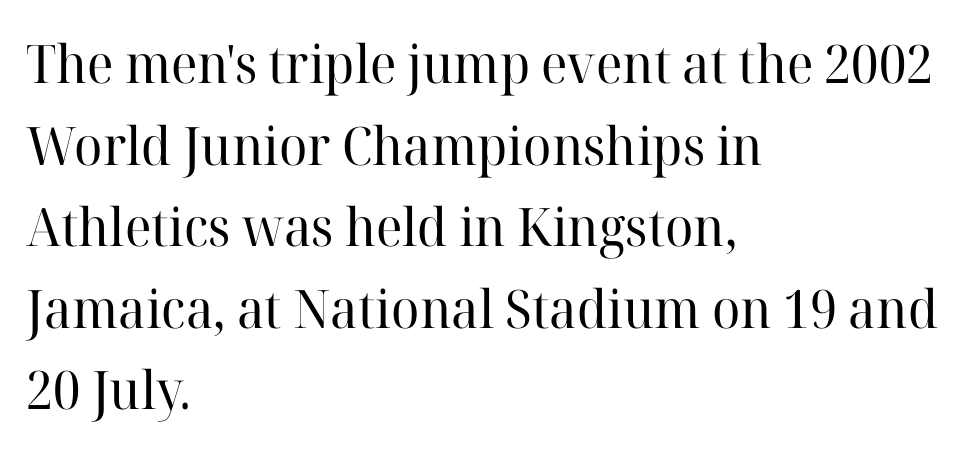
Q: Is the text bold? A: No.
Q: Is the text italic (slanted)? A: No, it is upright.
Q: Is the typeface a serif or a sans-serif typeface? A: Serif.
Q: Is the text underlined? A: No.
Q: How is the paragraph aligned? A: Left-aligned.
Q: Is the spacing between letters normal or unusually wide? A: Normal.
Q: Is the spacing between lines tight, normal or loose? A: Normal.
Q: Width (condensed, normal, or wide)? A: Normal.
Q: Stroke contrast? A: High.
Q: x-height? A: Medium.
Q: Monospaced? A: No.
